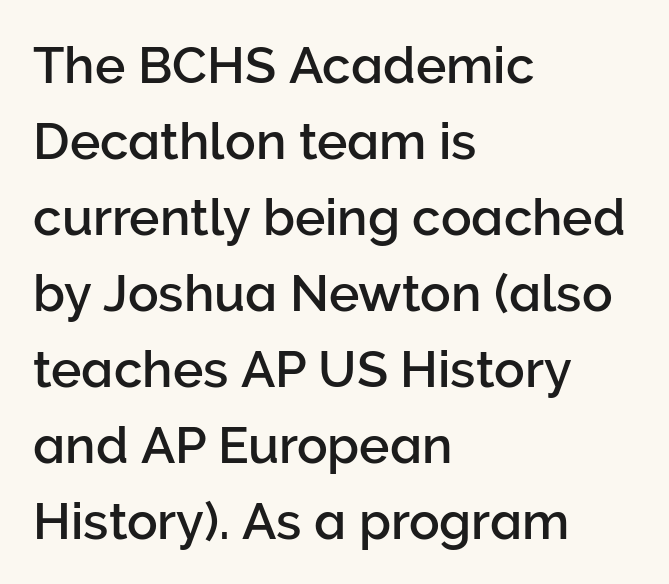
Q: Is the text italic (slanted)? A: No, it is upright.
Q: Is the typeface a serif or a sans-serif typeface? A: Sans-serif.
Q: Is the text underlined? A: No.
Q: How is the paragraph aligned? A: Left-aligned.
Q: Is the spacing between letters normal or unusually wide? A: Normal.
Q: Is the spacing between lines tight, normal or loose? A: Normal.
Q: Width (condensed, normal, or wide)? A: Normal.
Q: Stroke contrast? A: Low.
Q: x-height? A: Medium.
Q: Monospaced? A: No.
